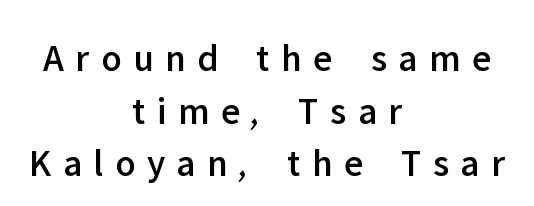
Q: Is the text italic (slanted)? A: No, it is upright.
Q: Is the typeface a serif or a sans-serif typeface? A: Sans-serif.
Q: Is the text underlined? A: No.
Q: How is the paragraph aligned? A: Centered.
Q: Is the spacing between letters normal or unusually wide? A: Unusually wide.
Q: Is the spacing between lines tight, normal or loose? A: Normal.
Q: Width (condensed, normal, or wide)? A: Normal.
Q: Stroke contrast? A: Low.
Q: x-height? A: Medium.
Q: Monospaced? A: No.
